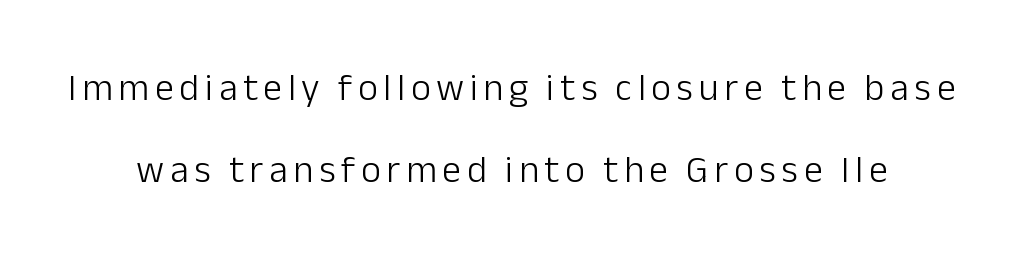
Q: Is the text bold? A: No.
Q: Is the text italic (slanted)? A: No, it is upright.
Q: Is the typeface a serif or a sans-serif typeface? A: Sans-serif.
Q: Is the text underlined? A: No.
Q: Is the spacing between lines tight, normal or loose? A: Loose.
Q: Width (condensed, normal, or wide)? A: Normal.
Q: Stroke contrast? A: Low.
Q: x-height? A: Medium.
Q: Monospaced? A: No.
